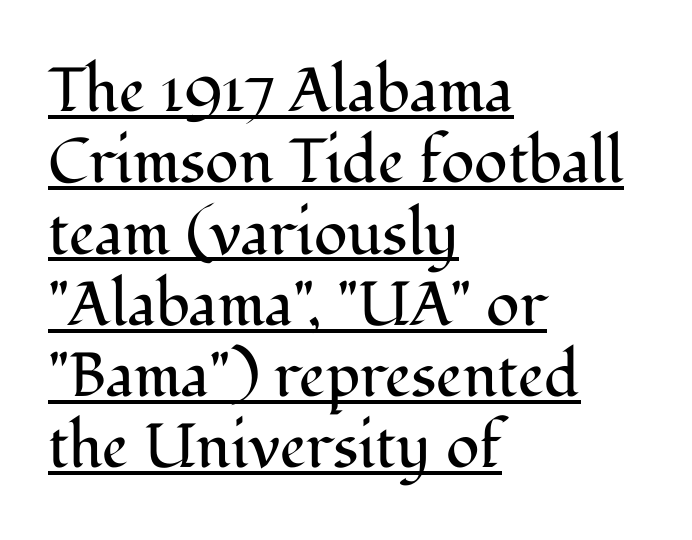
Q: Is the text bold? A: No.
Q: Is the text italic (slanted)? A: No, it is upright.
Q: Is the typeface a serif or a sans-serif typeface? A: Serif.
Q: Is the text underlined? A: Yes.
Q: How is the paragraph aligned? A: Left-aligned.
Q: Is the spacing between letters normal or unusually wide? A: Normal.
Q: Is the spacing between lines tight, normal or loose? A: Tight.
Q: Width (condensed, normal, or wide)? A: Normal.
Q: Stroke contrast? A: Medium.
Q: x-height? A: Medium.
Q: Monospaced? A: No.
